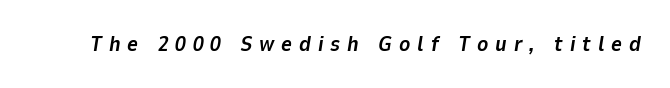
The letters are spread apart with noticeably loose tracking. No word sits above an underline. The letters are bold, with thick, heavy strokes. Compared with ordinary roman type, these characters are visibly tilted.
